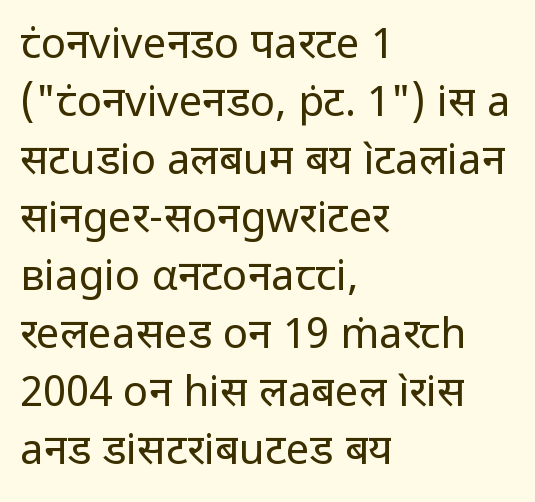
Q: Is the text bold? A: No.
Q: Is the text italic (slanted)? A: No, it is upright.
Q: Is the typeface a serif or a sans-serif typeface? A: Sans-serif.
Q: Is the text underlined? A: No.
Q: How is the paragraph aligned? A: Left-aligned.
Q: Is the spacing between letters normal or unusually wide? A: Normal.
Q: Is the spacing between lines tight, normal or loose? A: Normal.
Q: Width (condensed, normal, or wide)? A: Normal.
Q: Stroke contrast? A: Low.
Q: x-height? A: Medium.
Q: Monospaced? A: No.
